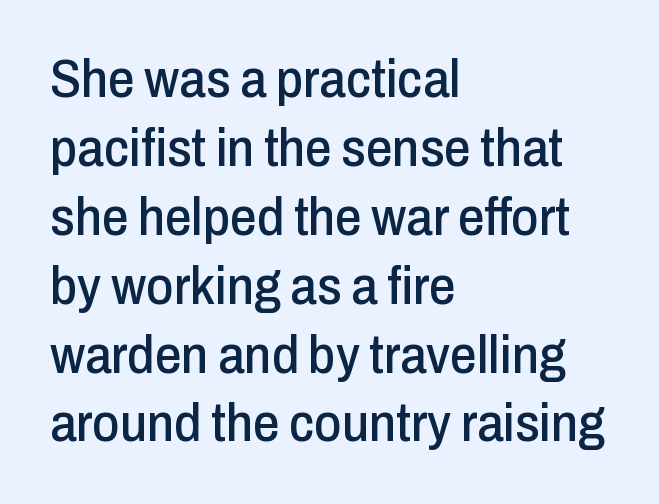
{"serif": "no", "italic": "no", "width": "condensed", "stroke_contrast": "low", "x_height": "medium", "monospaced": "no", "underline": "no", "align": "left", "line_spacing": "normal", "line_spacing_ratio": 1.3, "letter_spacing": "normal", "letter_spacing_em": 0.0, "glyph_px": 53}
